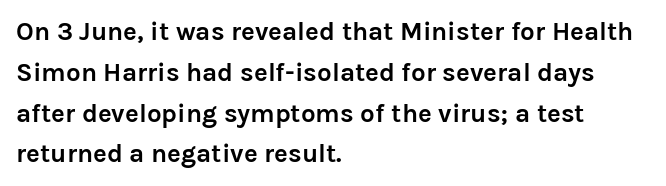
Q: Is the text bold? A: Yes.
Q: Is the text italic (slanted)? A: No, it is upright.
Q: Is the text underlined? A: No.
Q: How is the paragraph aligned? A: Left-aligned.
Q: Is the spacing between letters normal or unusually wide? A: Normal.
Q: Is the spacing between lines tight, normal or loose? A: Normal.
